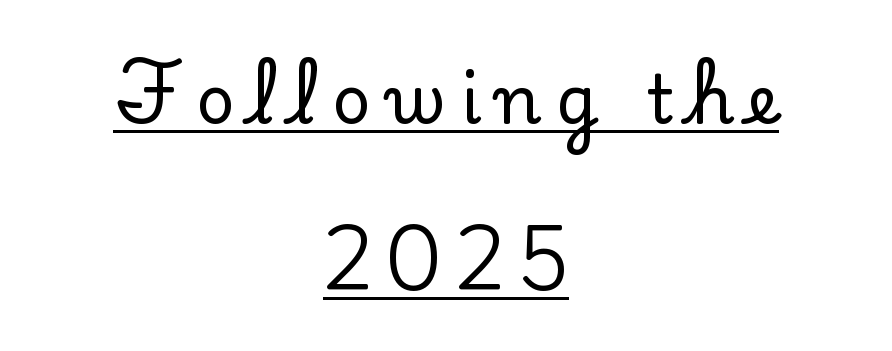
The image shows 68 px serif type, upright; set centered, loose line spacing (2.45x), unusually wide letter spacing (+0.21 em), underlined; low stroke contrast and a small x-height.
